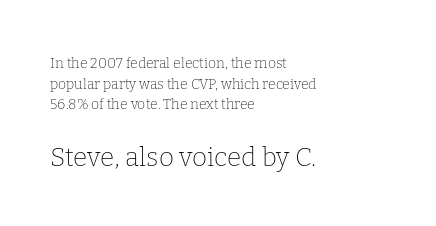
{"italic": "no", "bold": "no", "underline": "no", "align": "left", "line_spacing": "normal", "line_spacing_ratio": 1.47, "letter_spacing": "normal", "letter_spacing_em": 0.0, "larger_block": "second", "size_ratio": 1.86, "glyph_px": 26}
